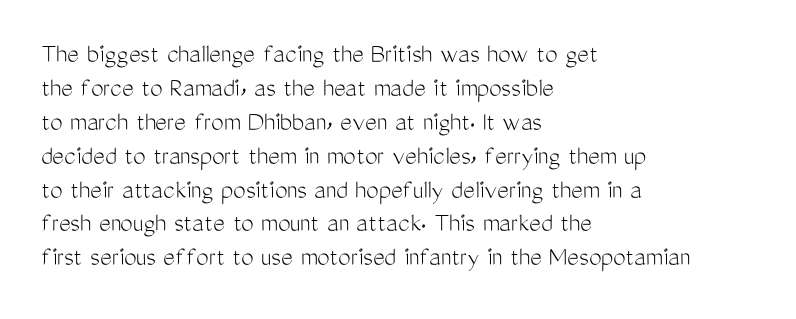
{"serif": "no", "italic": "no", "bold": "no", "weight": "light", "width": "condensed", "stroke_contrast": "medium", "x_height": "medium", "monospaced": "no", "underline": "no", "align": "left", "line_spacing_ratio": 1.21, "letter_spacing": "normal", "letter_spacing_em": 0.0, "glyph_px": 28}
